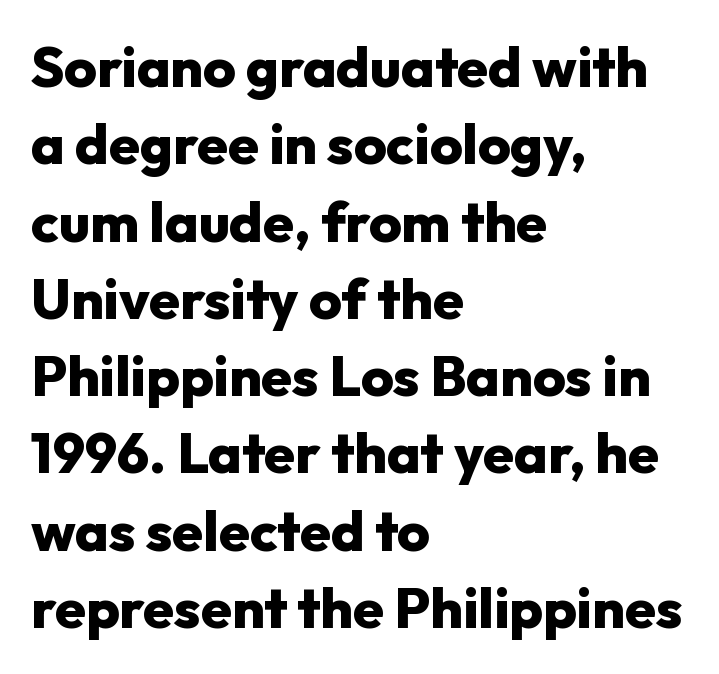
{"serif": "no", "italic": "no", "bold": "yes", "weight": "heavy", "width": "normal", "stroke_contrast": "low", "x_height": "medium", "monospaced": "no", "underline": "no", "align": "left", "line_spacing": "normal", "line_spacing_ratio": 1.38, "letter_spacing": "normal", "letter_spacing_em": 0.0, "glyph_px": 56}
